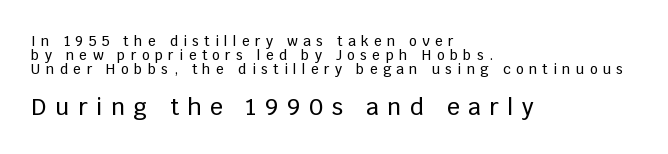
{"italic": "no", "underline": "no", "align": "left", "line_spacing": "tight", "line_spacing_ratio": 1.0, "letter_spacing": "wide", "letter_spacing_em": 0.37, "larger_block": "second", "size_ratio": 1.64, "glyph_px": 23}
